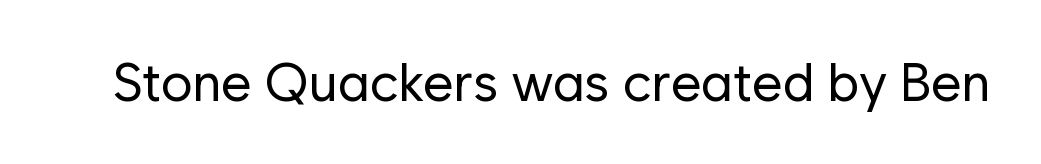
Q: Is the text bold? A: No.
Q: Is the text italic (slanted)? A: No, it is upright.
Q: Is the typeface a serif or a sans-serif typeface? A: Sans-serif.
Q: Is the text underlined? A: No.
Q: Is the spacing between letters normal or unusually wide? A: Normal.
Q: Width (condensed, normal, or wide)? A: Normal.
Q: Stroke contrast? A: Low.
Q: x-height? A: Medium.
Q: Monospaced? A: No.
